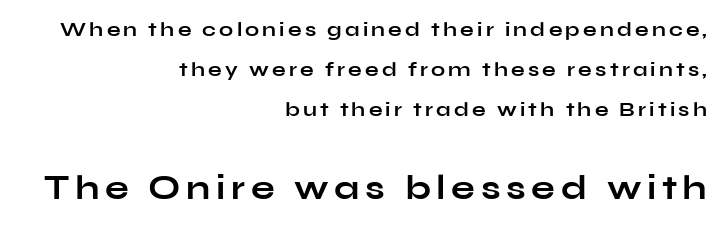
{"serif": "no", "italic": "no", "bold": "yes", "weight": "bold", "width": "wide", "stroke_contrast": "low", "x_height": "medium", "monospaced": "no", "underline": "no", "align": "right", "line_spacing": "loose", "line_spacing_ratio": 2.01, "larger_block": "second", "size_ratio": 1.75, "glyph_px": 35}
